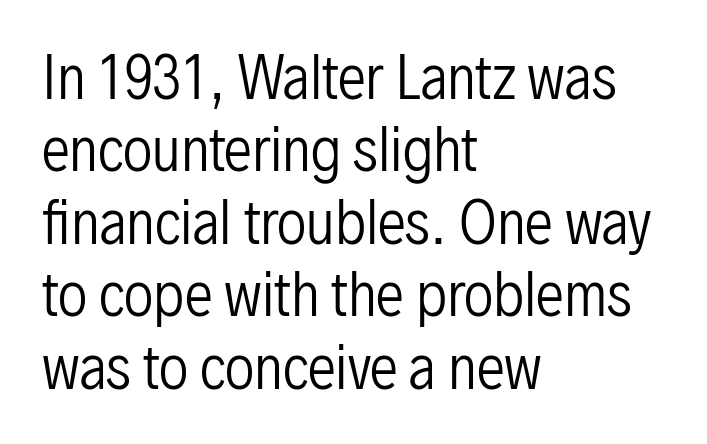
The image shows 57 px regular-weight, condensed sans-serif type, upright; set left-aligned, normal line spacing (1.27x), normal letter spacing, not underlined; low stroke contrast and a medium x-height.
